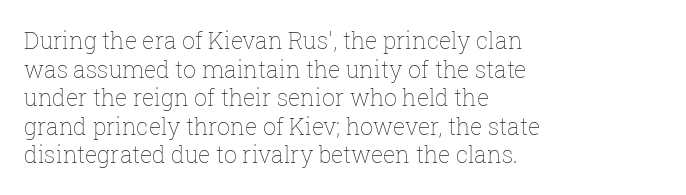
{"italic": "no", "bold": "no", "underline": "no", "align": "left", "line_spacing_ratio": 1.24, "letter_spacing": "normal", "letter_spacing_em": 0.0, "glyph_px": 23}
